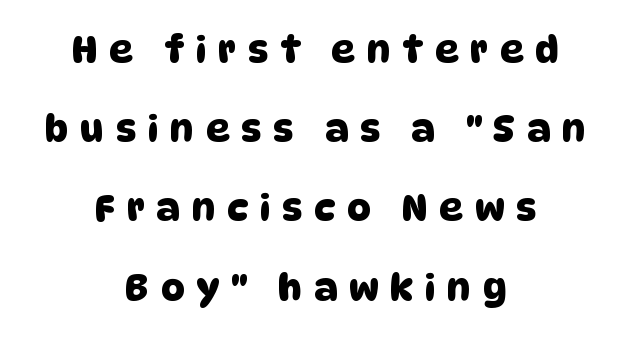
The image shows 37 px sans-serif type; set centered, loose line spacing (2.14x), unusually wide letter spacing (+0.32 em), not underlined; low stroke contrast and a large x-height.
